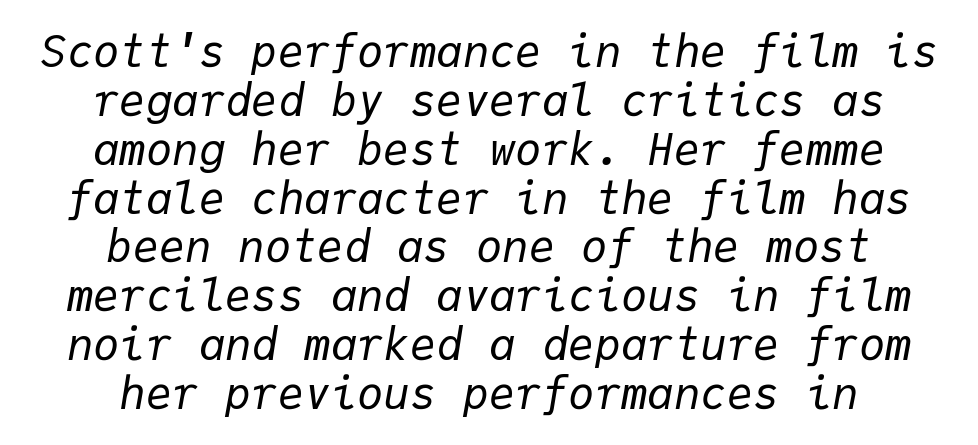
Monospaced: the letters line up in strict vertical columns. Check under the words: just untouched page. Vertically, the passage feels compressed, each row crowding the next. This reads as an unemphasized weight, regular at the heaviest. Typeset on center — no edge is straight. There is no visible air inserted between adjacent glyphs.
